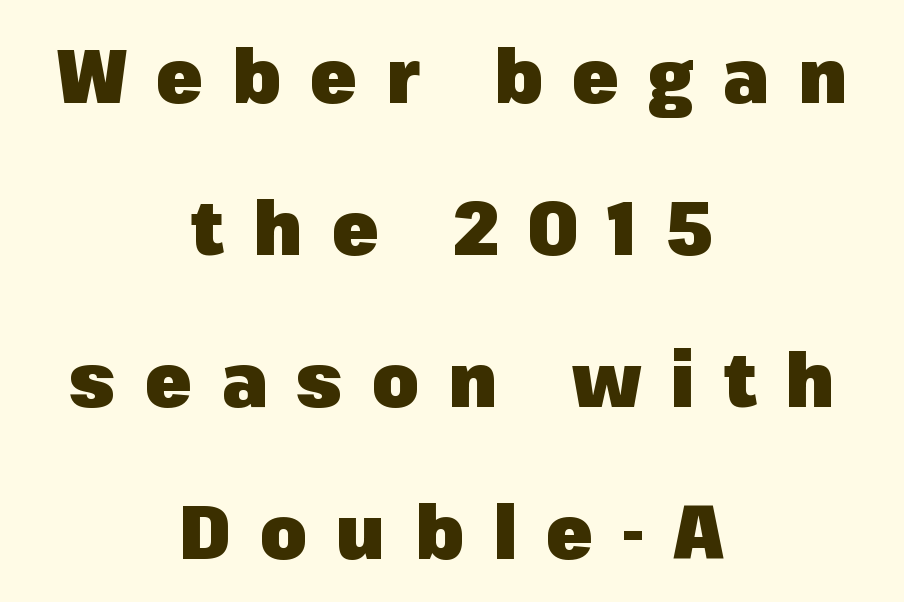
The image shows 76 px heavy sans-serif type, upright; set centered, loose line spacing (2.0x), unusually wide letter spacing (+0.38 em), not underlined; low stroke contrast and a medium x-height.
